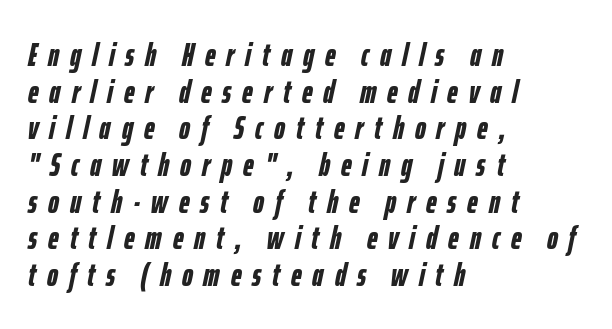
The image shows 33 px semibold, condensed type, italic (leaning right); set left-aligned, tight line spacing (1.11x), unusually wide letter spacing (+0.33 em), not underlined; low stroke contrast and a medium x-height.
